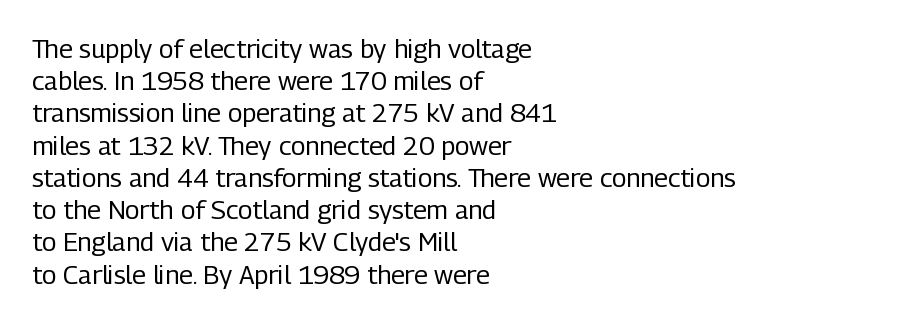
{"italic": "no", "bold": "no", "underline": "no", "align": "left", "line_spacing_ratio": 1.24, "letter_spacing": "normal", "letter_spacing_em": 0.0, "glyph_px": 26}
